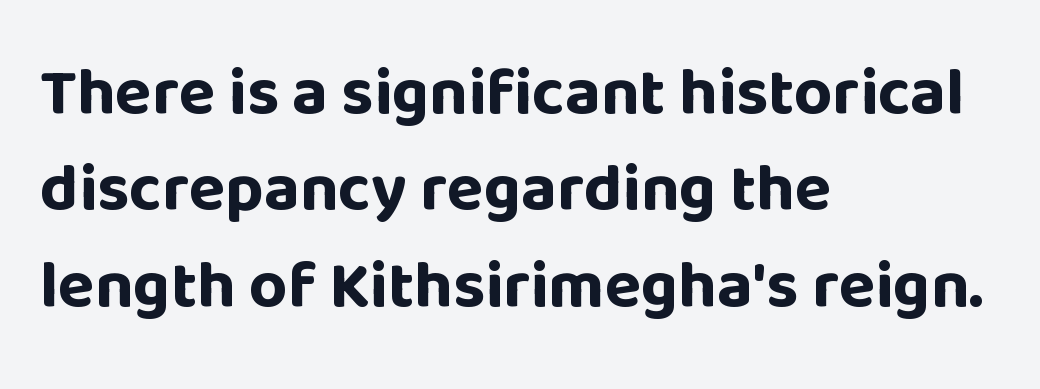
Q: Is the text bold? A: Yes.
Q: Is the text italic (slanted)? A: No, it is upright.
Q: Is the typeface a serif or a sans-serif typeface? A: Sans-serif.
Q: Is the text underlined? A: No.
Q: How is the paragraph aligned? A: Left-aligned.
Q: Is the spacing between letters normal or unusually wide? A: Normal.
Q: Is the spacing between lines tight, normal or loose? A: Normal.
Q: Width (condensed, normal, or wide)? A: Normal.
Q: Stroke contrast? A: Low.
Q: x-height? A: Large.
Q: Monospaced? A: No.
